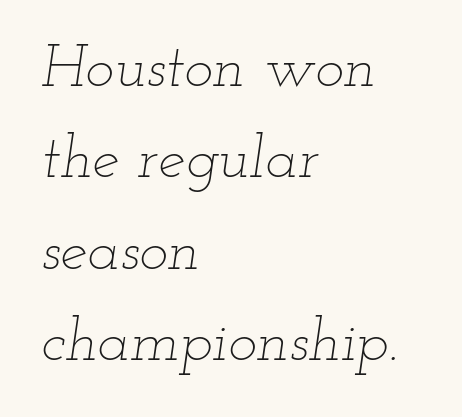
Q: Is the text bold? A: No.
Q: Is the text italic (slanted)? A: Yes, it leans right by about 12 degrees.
Q: Is the text underlined? A: No.
Q: How is the paragraph aligned? A: Left-aligned.
Q: Is the spacing between letters normal or unusually wide? A: Normal.
Q: Is the spacing between lines tight, normal or loose? A: Normal.
Q: Width (condensed, normal, or wide)? A: Wide.
Q: Stroke contrast? A: Low.
Q: x-height? A: Small.
Q: Monospaced? A: No.
